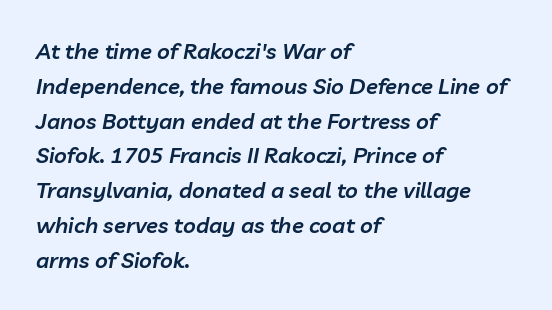
A clean baseline with only descenders dipping below it. Line beginnings align vertically; line endings do not. The face used here is rendered with its standard letterfit. Honestly, the row spacing looks completely unremarkable. It's the slanting kind of type.
